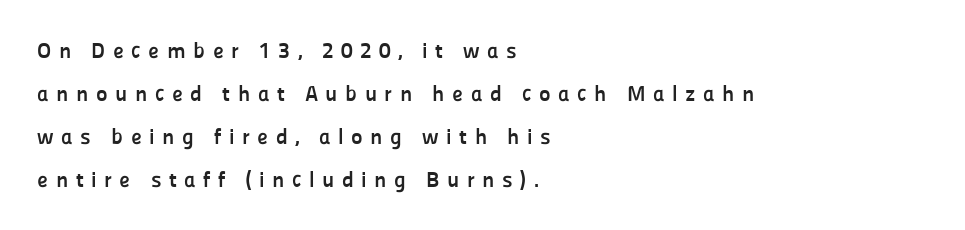
The image shows 22 px bold type, upright; set left-aligned, loose line spacing (1.95x), unusually wide letter spacing (+0.34 em), not underlined.
